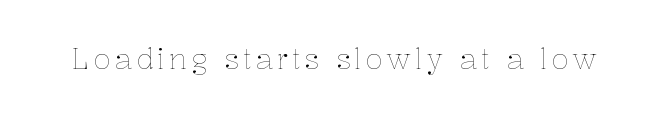
{"italic": "no", "bold": "no", "weight": "thin", "width": "normal", "stroke_contrast": "low", "x_height": "medium", "monospaced": "no", "underline": "no", "glyph_px": 29}
